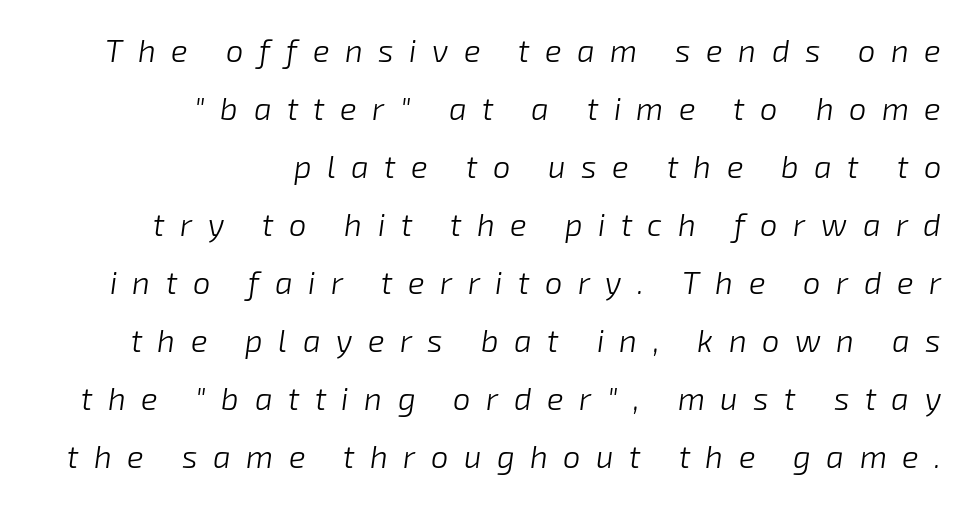
Q: Is the text bold? A: No.
Q: Is the text italic (slanted)? A: Yes, it leans right by about 8 degrees.
Q: Is the text underlined? A: No.
Q: How is the paragraph aligned? A: Right-aligned.
Q: Is the spacing between letters normal or unusually wide? A: Unusually wide.
Q: Width (condensed, normal, or wide)? A: Normal.
Q: Stroke contrast? A: Low.
Q: x-height? A: Medium.
Q: Monospaced? A: No.
